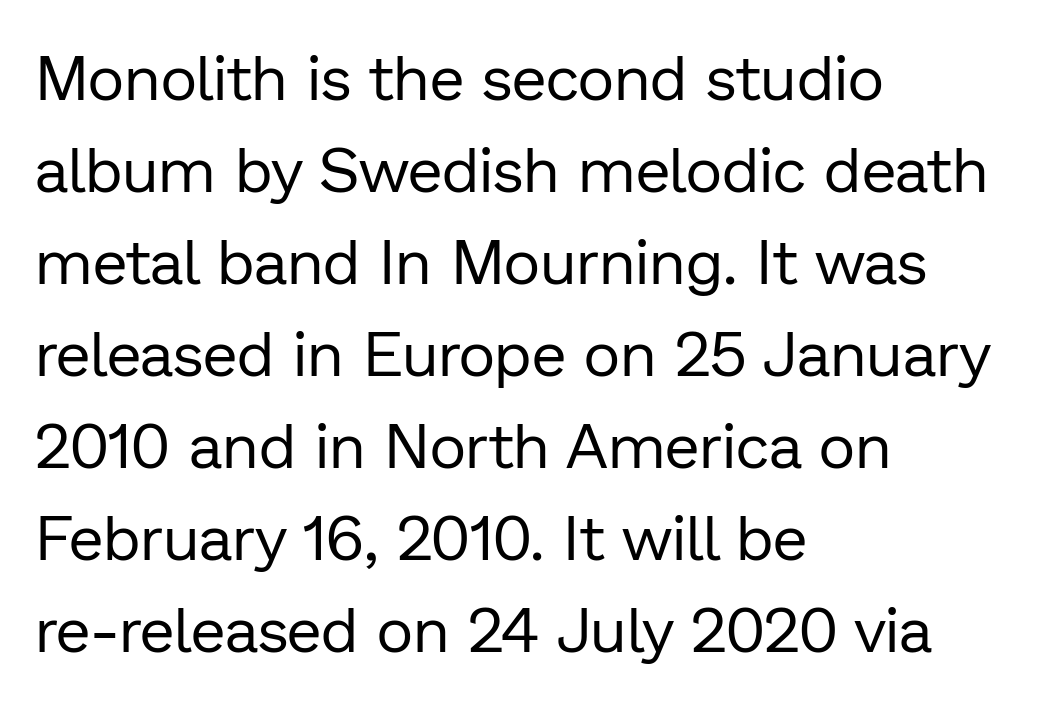
The image shows 63 px regular-weight sans-serif type, upright; set left-aligned, normal line spacing (1.46x), normal letter spacing, not underlined; low stroke contrast and a medium x-height.
